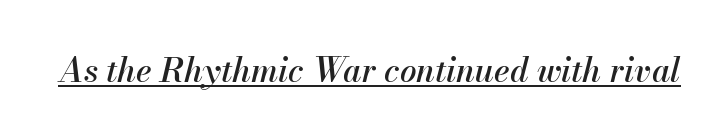
The image shows 33 px text type, italic (leaning right); set normal letter spacing, underlined; medium stroke contrast and a small x-height.
